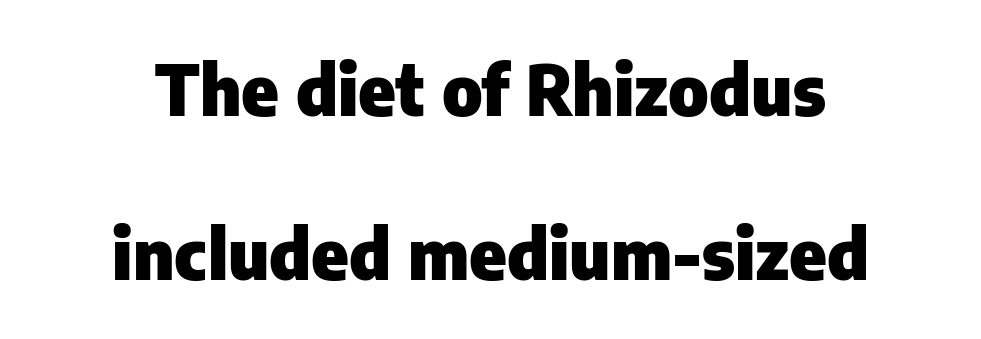
Nope, no serifs anywhere on these letters. These lines are rendered in a variable-pitch font. Line starts and ends both wander, symmetrically. Spacing between characters is what you'd get straight out of the box. Honestly, there is no underline to notice here at all. This sample trades compactness for vertical openness between lines.
